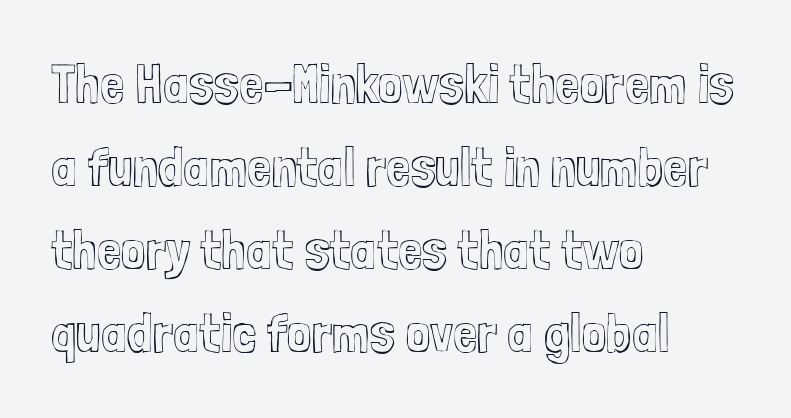
Q: Is the text italic (slanted)? A: No, it is upright.
Q: Is the text underlined? A: No.
Q: How is the paragraph aligned? A: Left-aligned.
Q: Is the spacing between letters normal or unusually wide? A: Normal.
Q: Is the spacing between lines tight, normal or loose? A: Normal.
Q: Width (condensed, normal, or wide)? A: Condensed.
Q: x-height? A: Medium.
Q: Monospaced? A: No.
